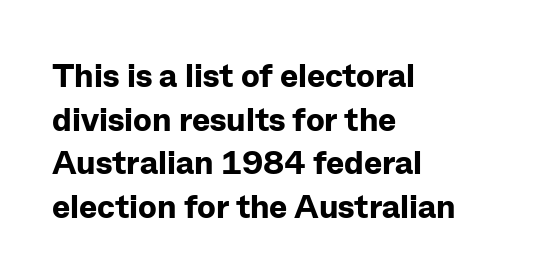
Quick note: not italic, upright. Nothing sits at the stroke ends, so this counts as sans-serif. Horizontally, the lines are justified to the leading edge only. Does the weight exceed regular? Yes, all the way to bold. Honestly, the letter spacing is just normal — you wouldn't notice it.
